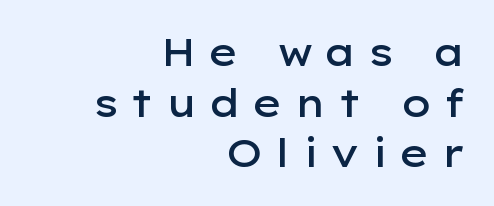
Each letter keeps its own natural width here, so spacing adapts to shape. Tall strokes in this sample are plumb rather than angled. Font category for this specimen: sans-serif. The sample has been set in demibold, a notch under bold.
